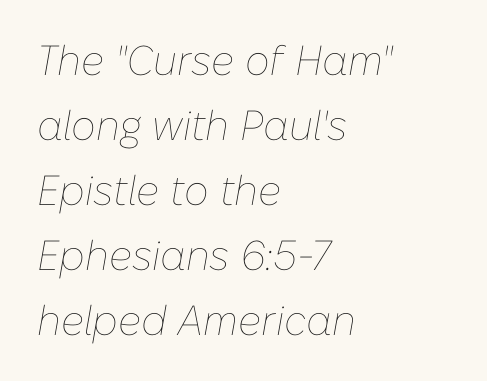
{"italic": "yes", "lean": "right", "slant_degrees": 10, "bold": "no", "weight": "thin", "width": "normal", "stroke_contrast": "low", "x_height": "medium", "monospaced": "no", "underline": "no", "align": "left", "line_spacing": "normal", "line_spacing_ratio": 1.55, "letter_spacing": "normal", "letter_spacing_em": 0.0, "glyph_px": 42}
